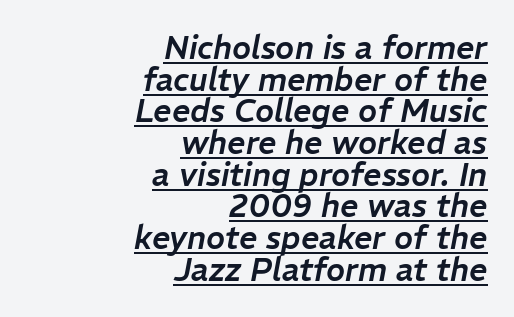
Looks like regular typesetting: each glyph gets only the width it needs. Horizontal alignment here is rightward, an uncommon choice for prose. Decoration check: the copy is underlined. An italicized treatment has been applied to the whole sample. The tracking reads as untouched default to a designer's eye. You could barely slide anything between these rows.
